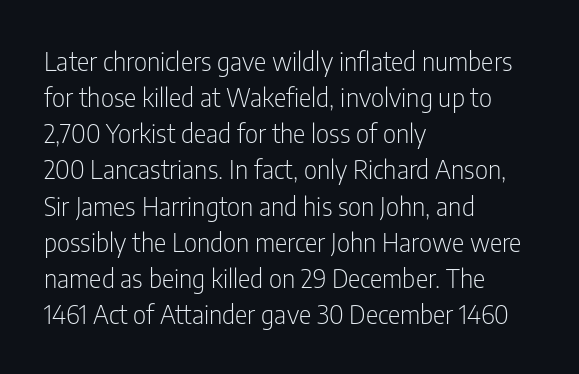
The image shows 26 px text type, upright; set left-aligned, normal line spacing (1.39x), normal letter spacing, not underlined.
